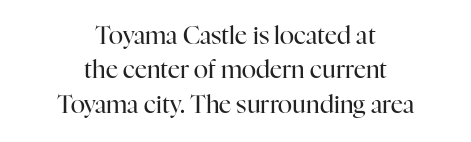
The image shows 24 px text type, upright; set centered, normal line spacing (1.43x), normal letter spacing, not underlined.
